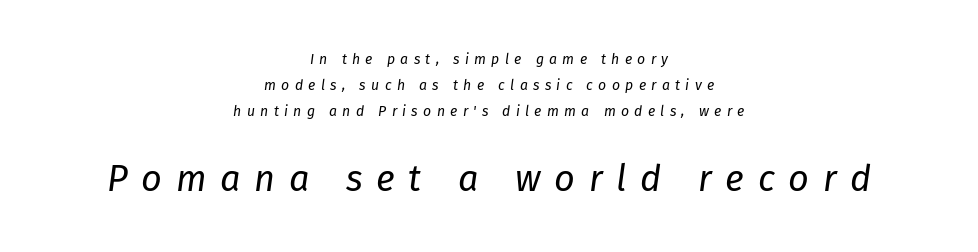
Style check: oblique. In this sample the second text group is rendered at the bigger scale. Counters stay open thanks to moderate or lighter strokes. Loose tracking; the words dissolve into strings of separated letters. The face used here is proportionally spaced, like ordinary book or web type.
